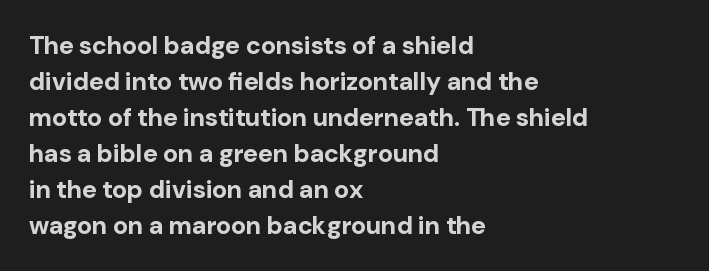
The image shows 25 px bold type, upright; set left-aligned, normal line spacing (1.44x), normal letter spacing, not underlined.
